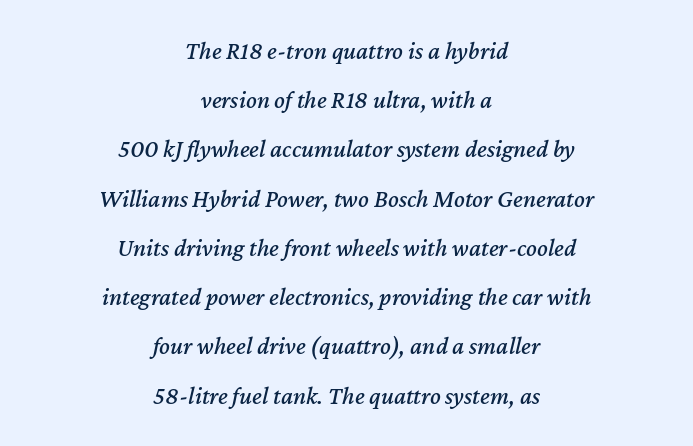
The image shows 25 px text type, italic (leaning right); set centered, loose line spacing (1.97x), normal letter spacing, not underlined.
